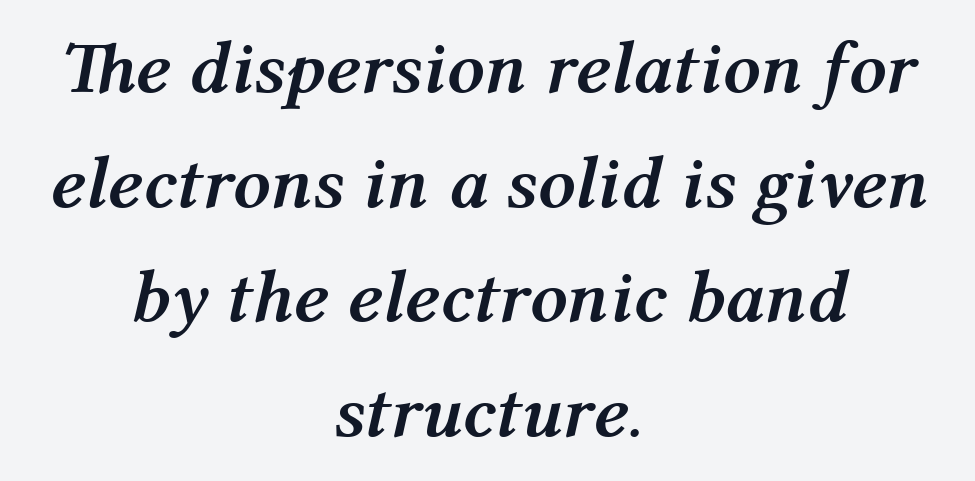
Thick stems and heavy bowls — unmistakably bold. Horizontal alignment here is central, giving a formal, balanced look. Interline gaps are of average width in this sample. This sample has the flowing, uneven cadence of proportional lettering.
